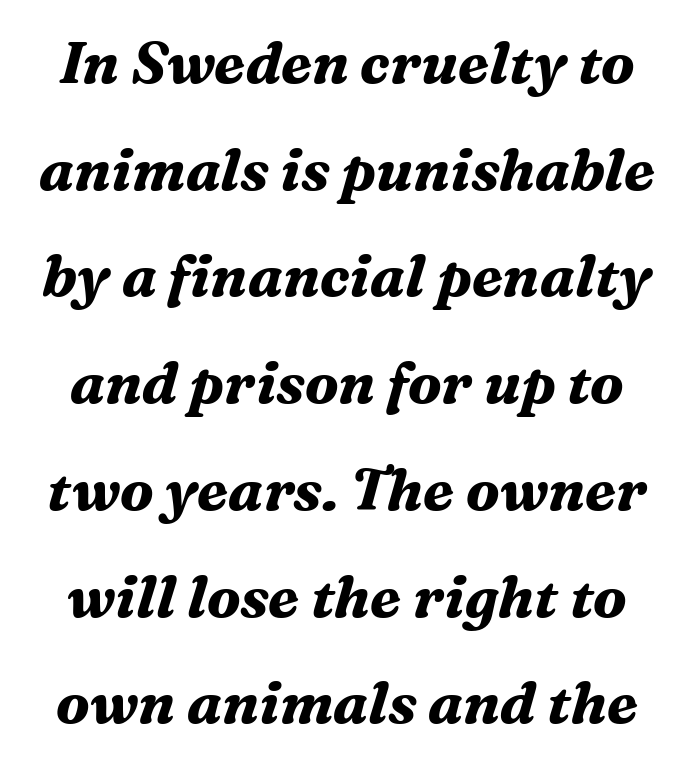
Q: Is the text bold? A: Yes.
Q: Is the text italic (slanted)? A: Yes, it leans right by about 16 degrees.
Q: Is the typeface a serif or a sans-serif typeface? A: Serif.
Q: Is the text underlined? A: No.
Q: Is the spacing between letters normal or unusually wide? A: Normal.
Q: Width (condensed, normal, or wide)? A: Normal.
Q: Stroke contrast? A: Medium.
Q: x-height? A: Medium.
Q: Monospaced? A: No.
